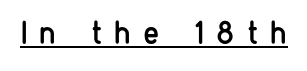
Is this a sans? Yes — the strokes have no serifs. Students, note that the glyphs here are deliberately spaced far apart. Check the space under the baseline: a stroke is drawn there. Varying glyph widths throughout — classic text-font behaviour. Compared with a typical body face, this is equally light or lighter still. The axis of the letterforms is exactly vertical.
